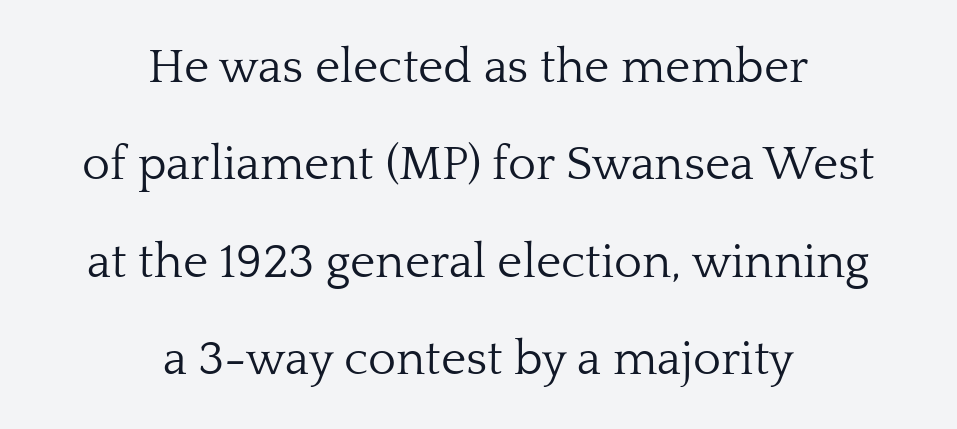
Q: Is the text bold? A: No.
Q: Is the text italic (slanted)? A: No, it is upright.
Q: Is the typeface a serif or a sans-serif typeface? A: Serif.
Q: Is the text underlined? A: No.
Q: How is the paragraph aligned? A: Centered.
Q: Is the spacing between letters normal or unusually wide? A: Normal.
Q: Is the spacing between lines tight, normal or loose? A: Loose.
Q: Width (condensed, normal, or wide)? A: Normal.
Q: Stroke contrast? A: Low.
Q: x-height? A: Medium.
Q: Monospaced? A: No.
